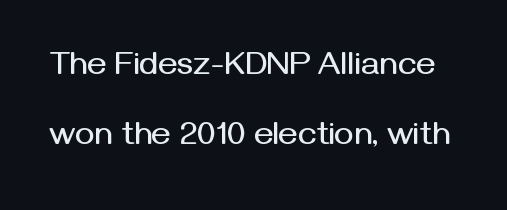
The image shows 33 px sans-serif type, upright; set loose line spacing (2.12x), normal letter spacing, not underlined; medium stroke contrast and a medium x-height.
